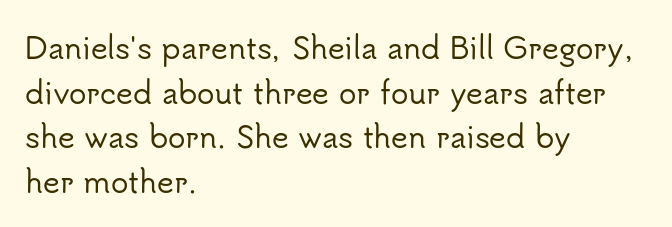
Q: Is the text italic (slanted)? A: No, it is upright.
Q: Is the typeface a serif or a sans-serif typeface? A: Sans-serif.
Q: Is the text underlined? A: No.
Q: How is the paragraph aligned? A: Left-aligned.
Q: Is the spacing between letters normal or unusually wide? A: Normal.
Q: Is the spacing between lines tight, normal or loose? A: Normal.
Q: Width (condensed, normal, or wide)? A: Normal.
Q: Stroke contrast? A: Low.
Q: x-height? A: Small.
Q: Monospaced? A: No.
